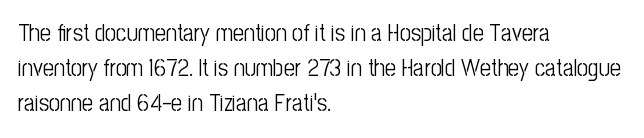
No word sits above an underline. This is the regular roman posture of the typeface. The lines in this sample share a left origin and differ only in where they stop. Successive baselines arrive at the customary interval.
